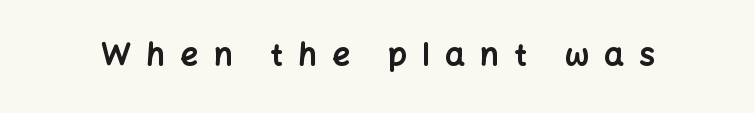
{"serif": "no", "italic": "no", "bold": "yes", "weight": "bold", "width": "normal", "stroke_contrast": "low", "x_height": "medium", "monospaced": "no", "underline": "no", "letter_spacing": "wide", "letter_spacing_em": 0.5, "glyph_px": 31}
